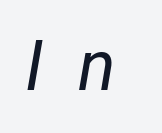
The image shows 70 px regular-weight type, italic (leaning right); set unusually wide letter spacing (+0.49 em), not underlined; low stroke contrast and a medium x-height.
